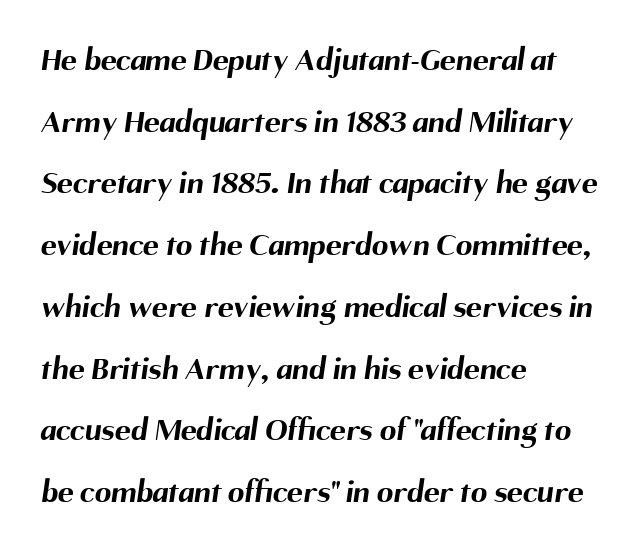
{"serif": "no", "bold": "yes", "weight": "bold", "width": "normal", "stroke_contrast": "medium", "x_height": "medium", "monospaced": "no", "underline": "no", "align": "left", "line_spacing_ratio": 1.87, "letter_spacing": "normal", "letter_spacing_em": 0.0, "glyph_px": 33}
